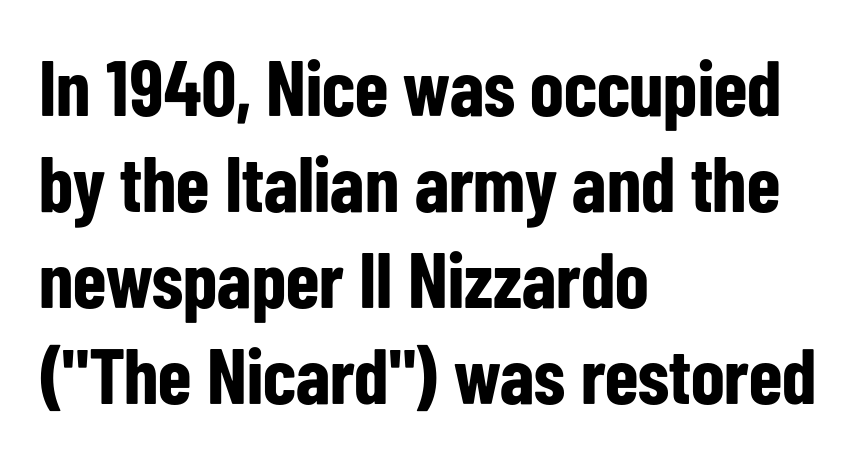
The image shows 78 px bold, condensed sans-serif type, upright; set left-aligned, line spacing 1.23x, normal letter spacing, not underlined; low stroke contrast and a medium x-height.
